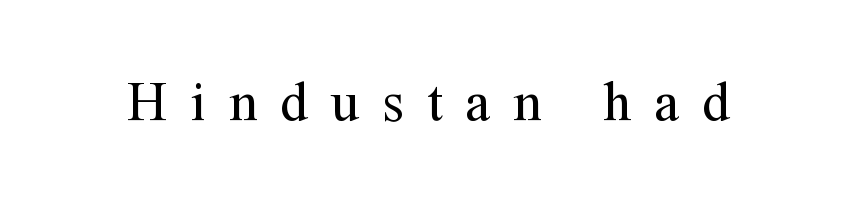
Q: Is the text bold? A: No.
Q: Is the text italic (slanted)? A: No, it is upright.
Q: Is the typeface a serif or a sans-serif typeface? A: Serif.
Q: Is the text underlined? A: No.
Q: Is the spacing between letters normal or unusually wide? A: Unusually wide.
Q: Width (condensed, normal, or wide)? A: Normal.
Q: Stroke contrast? A: Medium.
Q: x-height? A: Medium.
Q: Monospaced? A: No.
